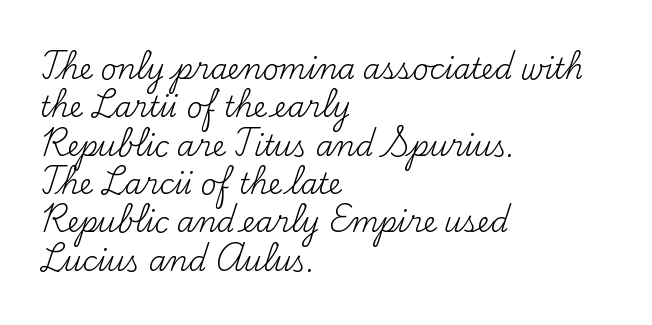
{"serif": "yes", "bold": "no", "weight": "regular", "width": "normal", "stroke_contrast": "medium", "x_height": "small", "monospaced": "no", "underline": "no", "align": "left", "line_spacing": "normal", "line_spacing_ratio": 1.37, "letter_spacing": "normal", "letter_spacing_em": 0.0, "glyph_px": 28}
